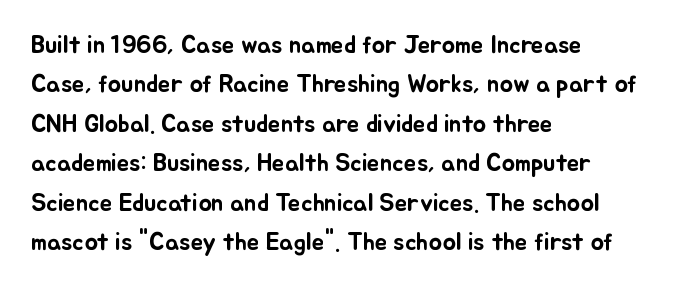
{"italic": "no", "underline": "no", "align": "left", "line_spacing": "normal", "line_spacing_ratio": 1.58, "letter_spacing": "normal", "letter_spacing_em": 0.0, "glyph_px": 25}
